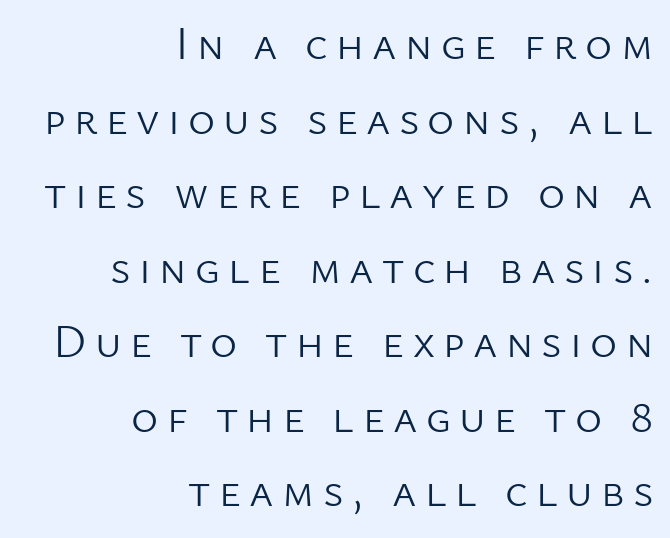
Q: Is the text bold? A: No.
Q: Is the text italic (slanted)? A: No, it is upright.
Q: Is the typeface a serif or a sans-serif typeface? A: Sans-serif.
Q: Is the text underlined? A: No.
Q: How is the paragraph aligned? A: Right-aligned.
Q: Is the spacing between lines tight, normal or loose? A: Normal.
Q: Width (condensed, normal, or wide)? A: Normal.
Q: Stroke contrast? A: Low.
Q: x-height? A: Medium.
Q: Monospaced? A: No.
